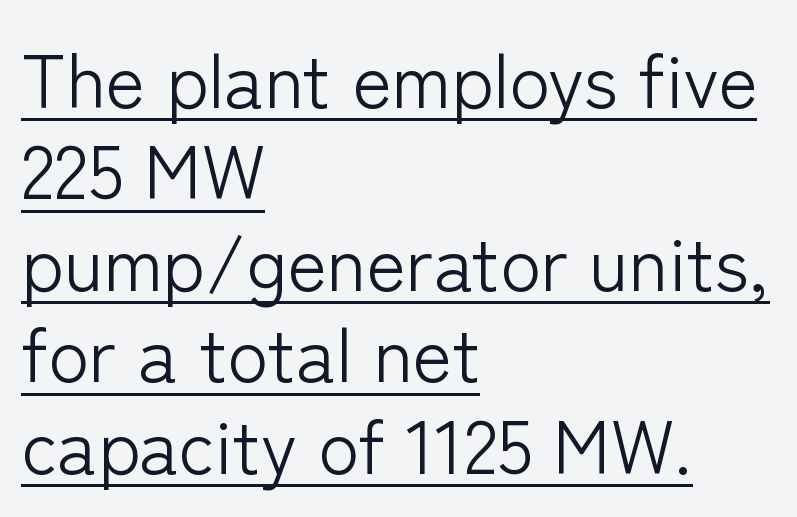
The image shows 75 px light sans-serif type, upright; set left-aligned, line spacing 1.22x, normal letter spacing, underlined; low stroke contrast and a medium x-height.
